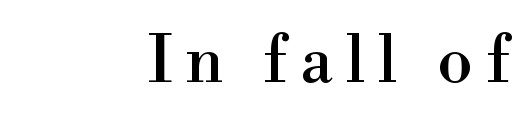
{"serif": "yes", "italic": "no", "width": "normal", "stroke_contrast": "high", "x_height": "small", "monospaced": "no", "underline": "no", "align": "right", "letter_spacing": "wide", "letter_spacing_em": 0.21, "glyph_px": 64}
